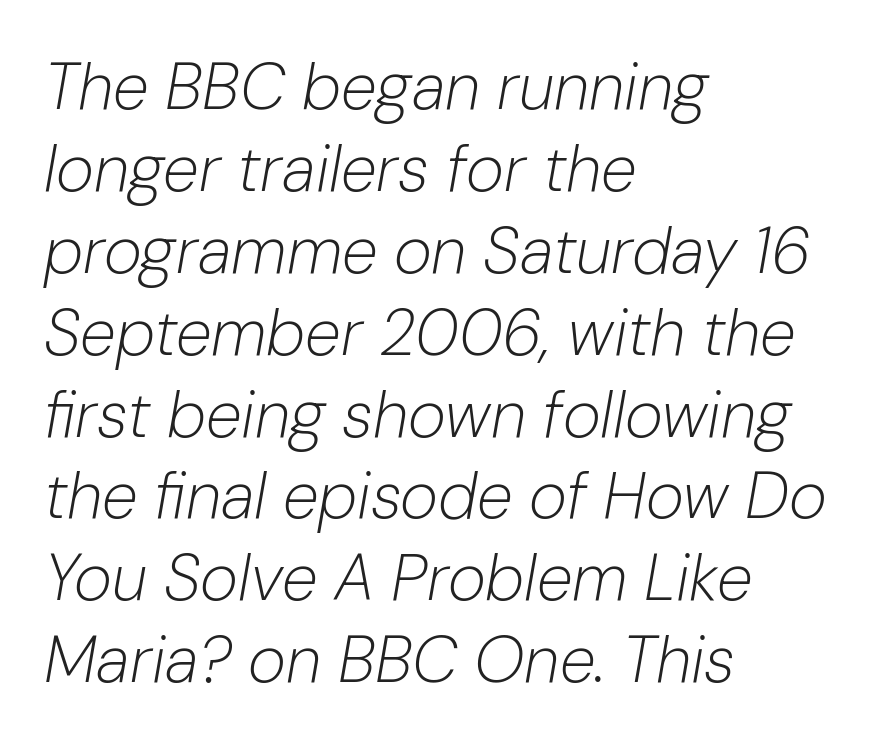
The image shows 65 px light type, italic (leaning right); set left-aligned, normal line spacing (1.26x), normal letter spacing, not underlined; low stroke contrast and a medium x-height.
